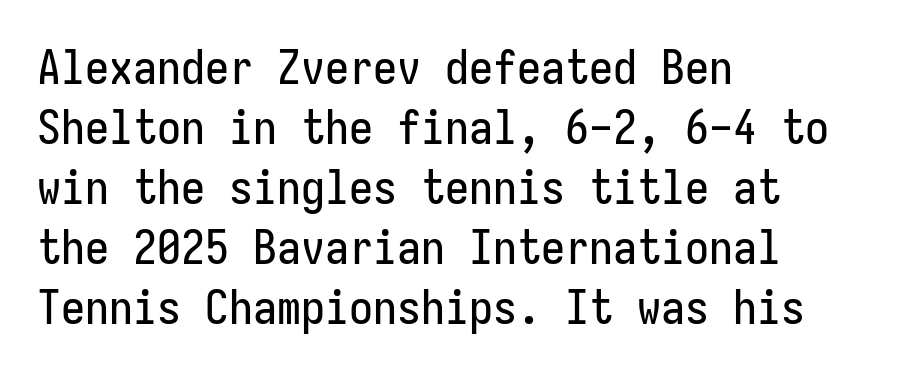
Q: Is the text italic (slanted)? A: No, it is upright.
Q: Is the typeface a serif or a sans-serif typeface? A: Sans-serif.
Q: Is the text underlined? A: No.
Q: How is the paragraph aligned? A: Left-aligned.
Q: Is the spacing between letters normal or unusually wide? A: Normal.
Q: Is the spacing between lines tight, normal or loose? A: Normal.
Q: Width (condensed, normal, or wide)? A: Condensed.
Q: Stroke contrast? A: Low.
Q: x-height? A: Medium.
